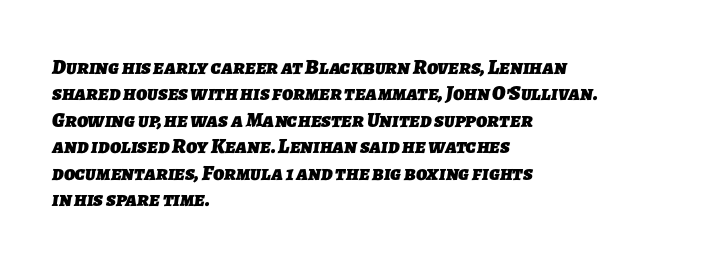
The image shows 21 px bold type; set left-aligned, normal line spacing (1.26x), normal letter spacing, not underlined.
